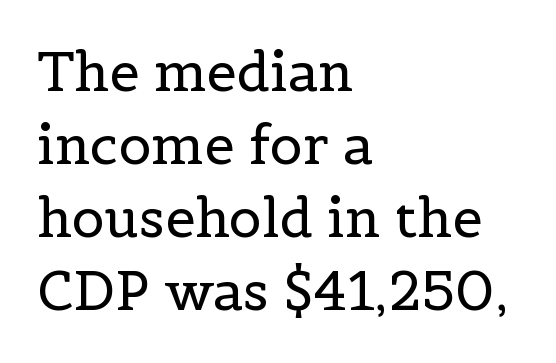
The block of text has a typical density, with ordinary space between rows. Italic? Not at all — the glyphs are vertical. Inter-character spacing is left at the font's built-in metrics. Where is the straight margin? On the left.
